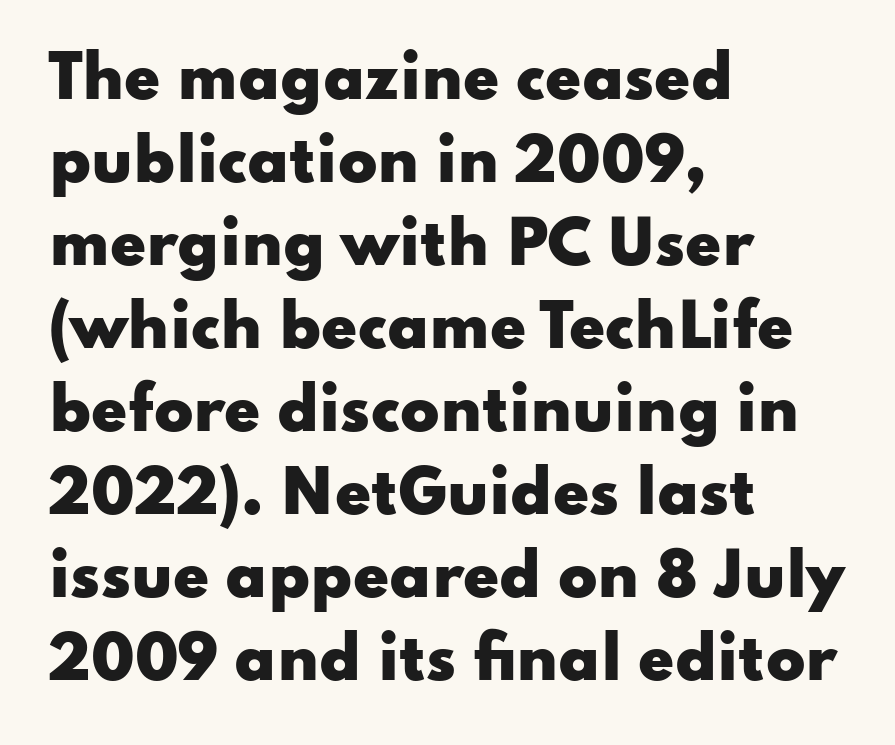
Q: Is the text bold? A: Yes.
Q: Is the text italic (slanted)? A: No, it is upright.
Q: Is the typeface a serif or a sans-serif typeface? A: Sans-serif.
Q: Is the text underlined? A: No.
Q: How is the paragraph aligned? A: Left-aligned.
Q: Is the spacing between letters normal or unusually wide? A: Normal.
Q: Is the spacing between lines tight, normal or loose? A: Normal.
Q: Width (condensed, normal, or wide)? A: Wide.
Q: Stroke contrast? A: Low.
Q: x-height? A: Small.
Q: Monospaced? A: No.
